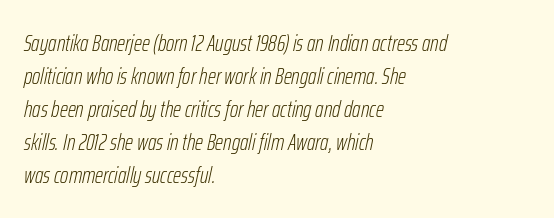
{"italic": "yes", "lean": "right", "slant_degrees": 12, "bold": "no", "underline": "no", "align": "left", "line_spacing": "normal", "line_spacing_ratio": 1.43, "letter_spacing": "normal", "letter_spacing_em": 0.0, "glyph_px": 23}
